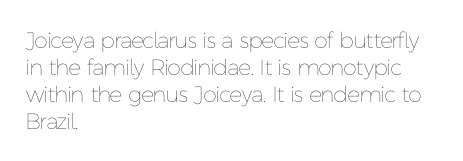
Q: Is the text bold? A: No.
Q: Is the text italic (slanted)? A: No, it is upright.
Q: Is the text underlined? A: No.
Q: How is the paragraph aligned? A: Left-aligned.
Q: Is the spacing between letters normal or unusually wide? A: Normal.
